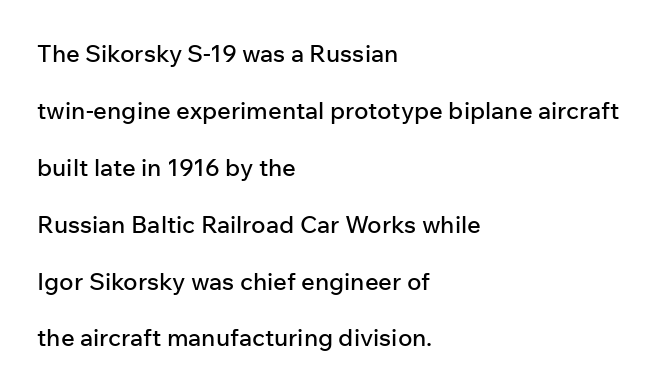
{"italic": "no", "underline": "no", "align": "left", "line_spacing": "loose", "line_spacing_ratio": 2.37, "letter_spacing": "normal", "letter_spacing_em": 0.0, "glyph_px": 24}
